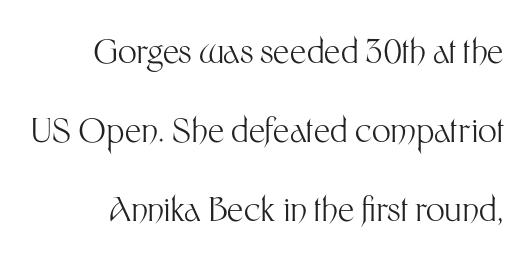
{"serif": "no", "italic": "no", "bold": "no", "weight": "light", "width": "normal", "stroke_contrast": "medium", "x_height": "medium", "monospaced": "no", "underline": "no", "line_spacing": "loose", "line_spacing_ratio": 2.4, "letter_spacing": "normal", "letter_spacing_em": 0.0, "glyph_px": 33}
